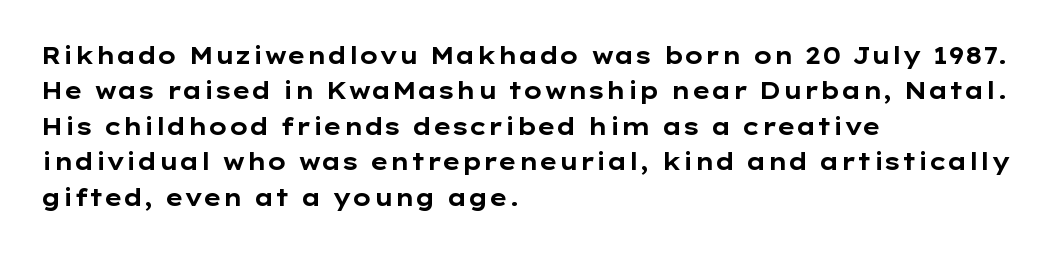
The image shows 23 px bold type, upright; set left-aligned, normal line spacing (1.54x), normal letter spacing, not underlined.
